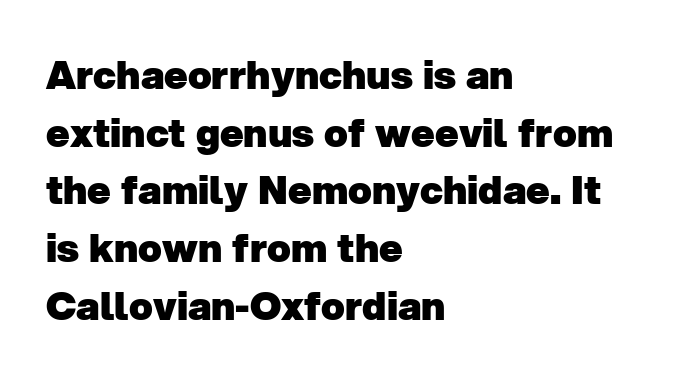
These lines sit exactly where default settings would place them. The characters look thick and weighty, a clear bold. In terms of letterform style, serifs are entirely absent. The space beneath each line is pristine and unruled.
